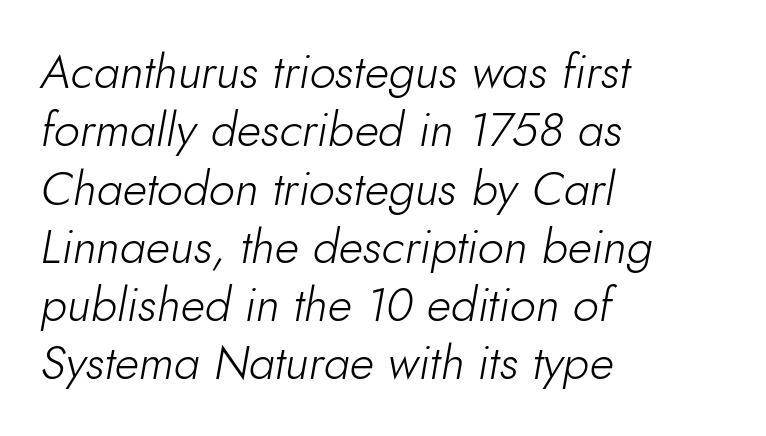
Q: Is the text bold? A: No.
Q: Is the text italic (slanted)? A: Yes, it leans right by about 10 degrees.
Q: Is the text underlined? A: No.
Q: How is the paragraph aligned? A: Left-aligned.
Q: Is the spacing between letters normal or unusually wide? A: Normal.
Q: Width (condensed, normal, or wide)? A: Normal.
Q: Stroke contrast? A: Low.
Q: x-height? A: Small.
Q: Monospaced? A: No.
